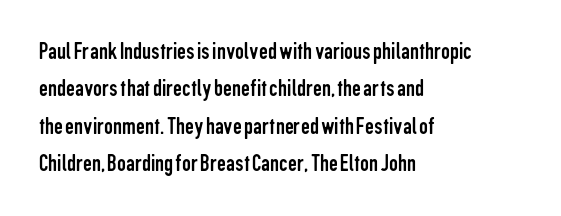
The image shows 25 px text type, upright; set left-aligned, normal line spacing (1.5x), normal letter spacing, not underlined.
